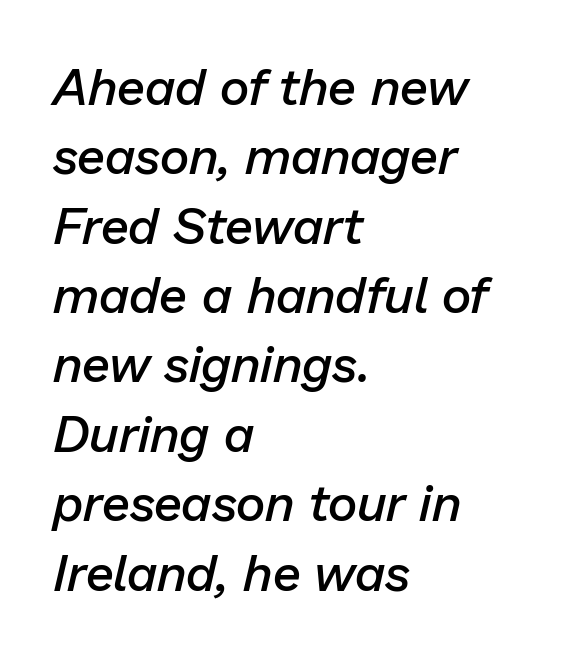
{"italic": "yes", "lean": "right", "slant_degrees": 13, "bold": "semi", "weight": "semibold", "width": "normal", "stroke_contrast": "low", "x_height": "medium", "monospaced": "no", "underline": "no", "align": "left", "line_spacing": "normal", "line_spacing_ratio": 1.36, "letter_spacing": "normal", "letter_spacing_em": 0.0, "glyph_px": 51}
